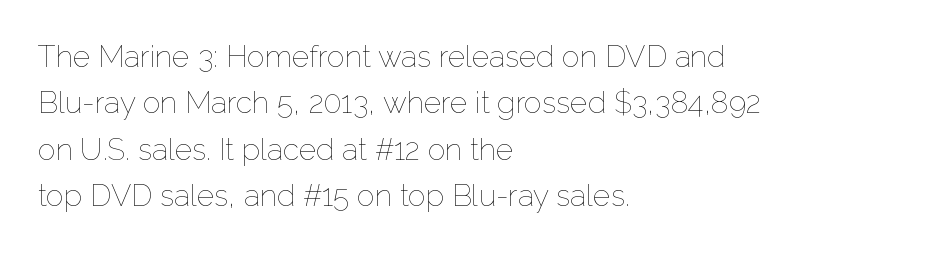
{"italic": "no", "bold": "no", "weight": "thin", "width": "normal", "stroke_contrast": "low", "x_height": "medium", "monospaced": "no", "underline": "no", "align": "left", "line_spacing": "normal", "line_spacing_ratio": 1.55, "letter_spacing": "normal", "letter_spacing_em": 0.0, "glyph_px": 30}
